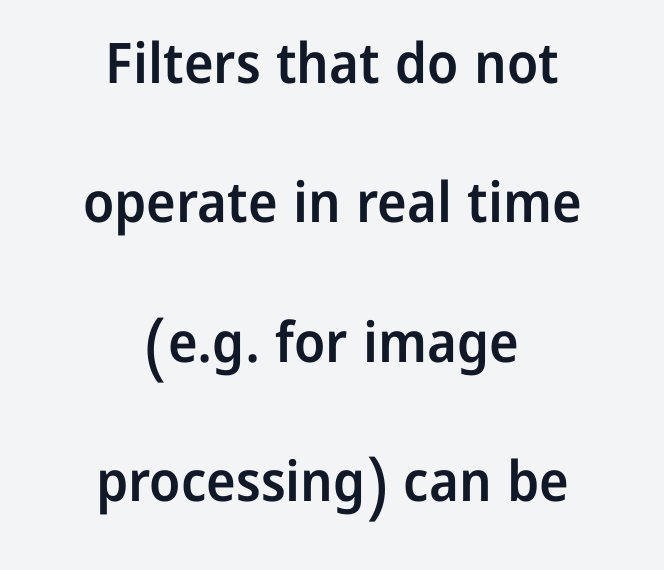
The image shows 56 px semibold sans-serif type, upright; set centered, loose line spacing (2.49x), normal letter spacing, not underlined; low stroke contrast and a medium x-height.
